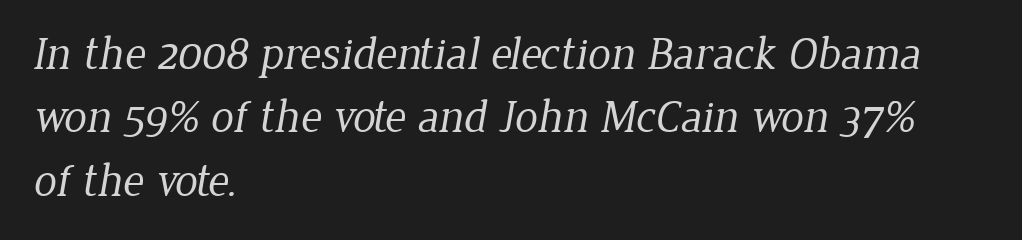
The image shows 46 px regular-weight serif type; set left-aligned, normal line spacing (1.38x), normal letter spacing, not underlined; low stroke contrast and a medium x-height.
